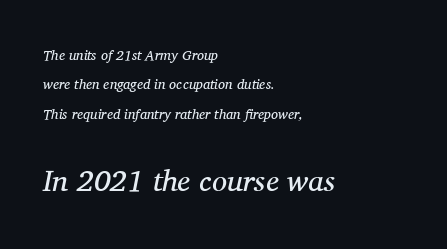
Character widths vary here, with narrow letters taking less room than wide ones. Letters have the restrained weight of plain body copy at most. The ragged edge is on the right, which tells us the setting is flush left. Each new line begins a long way beneath the previous one. In terms of letterform style, serifs are clearly present. Does the lettering tilt? It does — this is italic.
